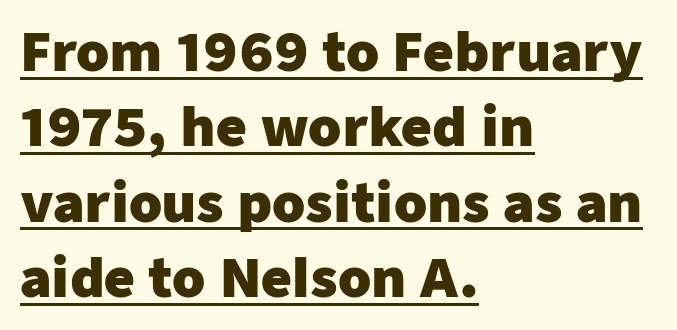
Q: Is the text bold? A: Yes.
Q: Is the text italic (slanted)? A: No, it is upright.
Q: Is the typeface a serif or a sans-serif typeface? A: Sans-serif.
Q: Is the text underlined? A: Yes.
Q: How is the paragraph aligned? A: Left-aligned.
Q: Is the spacing between letters normal or unusually wide? A: Normal.
Q: Is the spacing between lines tight, normal or loose? A: Normal.
Q: Width (condensed, normal, or wide)? A: Normal.
Q: Stroke contrast? A: Low.
Q: x-height? A: Medium.
Q: Monospaced? A: No.
